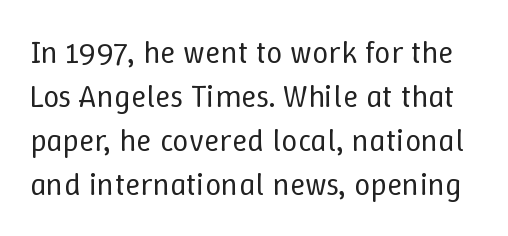
Words appear dense and cohesive because spacing is normal. Every stem runs plumb, perpendicular to the baseline. Compared with a typical body face, this is equally light or lighter still. These lines are rendered in a variable-pitch font. Is there much room between lines? A standard amount, neither cramped nor airy.
